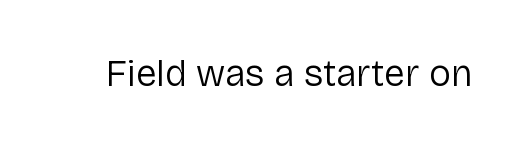
Q: Is the text bold? A: No.
Q: Is the text italic (slanted)? A: No, it is upright.
Q: Is the typeface a serif or a sans-serif typeface? A: Sans-serif.
Q: Is the text underlined? A: No.
Q: Is the spacing between letters normal or unusually wide? A: Normal.
Q: Width (condensed, normal, or wide)? A: Normal.
Q: Stroke contrast? A: Low.
Q: x-height? A: Medium.
Q: Monospaced? A: No.
